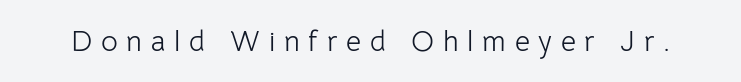
The image shows 29 px light sans-serif type, upright; set unusually wide letter spacing (+0.3 em), not underlined; low stroke contrast and a medium x-height.
